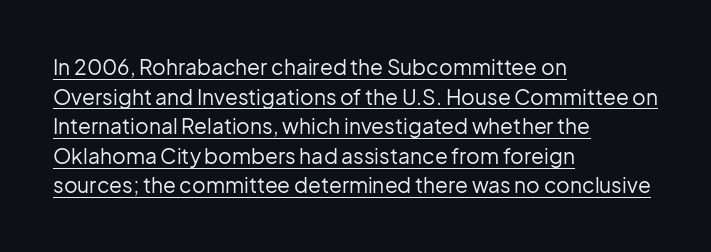
{"italic": "no", "bold": "no", "underline": "yes", "align": "left", "line_spacing": "normal", "line_spacing_ratio": 1.41, "letter_spacing": "normal", "letter_spacing_em": 0.0, "glyph_px": 21}
